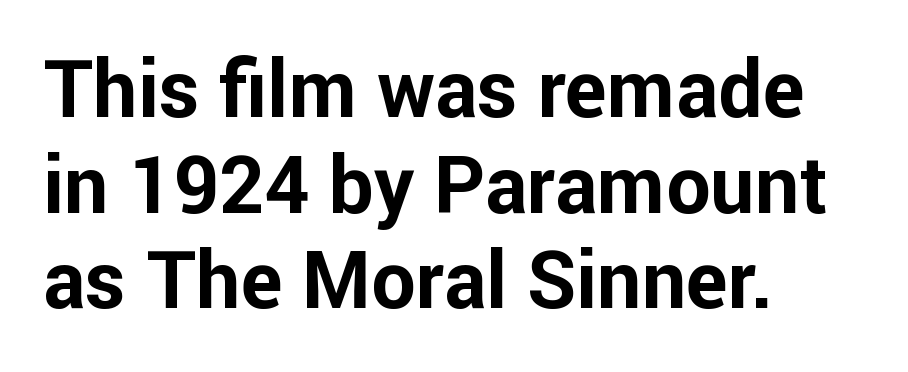
Q: Is the text bold? A: Yes.
Q: Is the text italic (slanted)? A: No, it is upright.
Q: Is the typeface a serif or a sans-serif typeface? A: Sans-serif.
Q: Is the text underlined? A: No.
Q: How is the paragraph aligned? A: Left-aligned.
Q: Is the spacing between letters normal or unusually wide? A: Normal.
Q: Width (condensed, normal, or wide)? A: Normal.
Q: Stroke contrast? A: Low.
Q: x-height? A: Medium.
Q: Monospaced? A: No.
